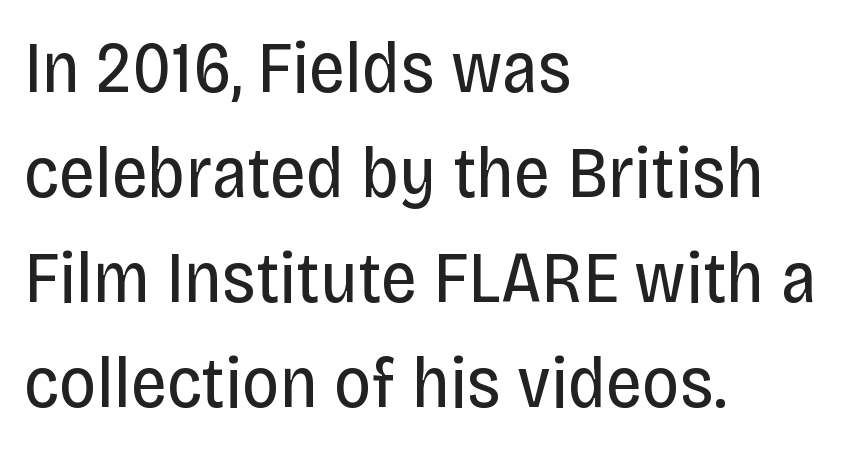
{"serif": "no", "italic": "no", "bold": "no", "weight": "regular", "width": "condensed", "stroke_contrast": "low", "x_height": "large", "monospaced": "no", "underline": "no", "align": "left", "line_spacing": "normal", "line_spacing_ratio": 1.44, "letter_spacing": "normal", "letter_spacing_em": 0.0, "glyph_px": 73}
